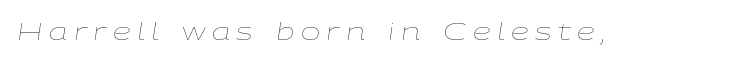
Decoration check: the copy has no underline. Vertical stems look standard width or narrower in stroke. Characters follow at a spacing far wider than the type designer built in. Yep, that's italic — everything's leaning.
